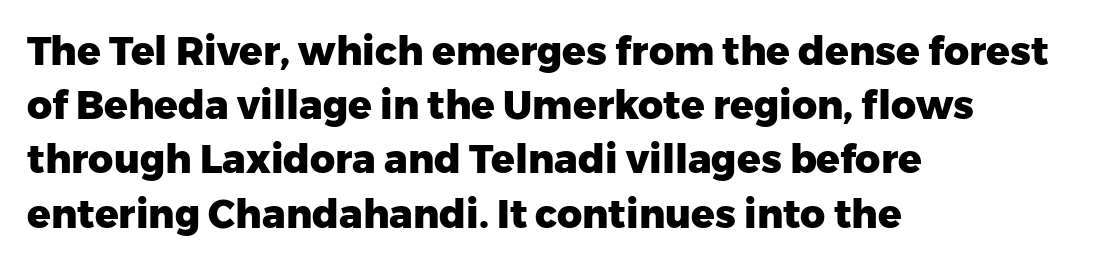
{"serif": "no", "italic": "no", "bold": "yes", "weight": "heavy", "width": "normal", "stroke_contrast": "low", "x_height": "medium", "monospaced": "no", "underline": "no", "align": "left", "line_spacing": "normal", "line_spacing_ratio": 1.39, "letter_spacing": "normal", "letter_spacing_em": 0.0, "glyph_px": 39}
